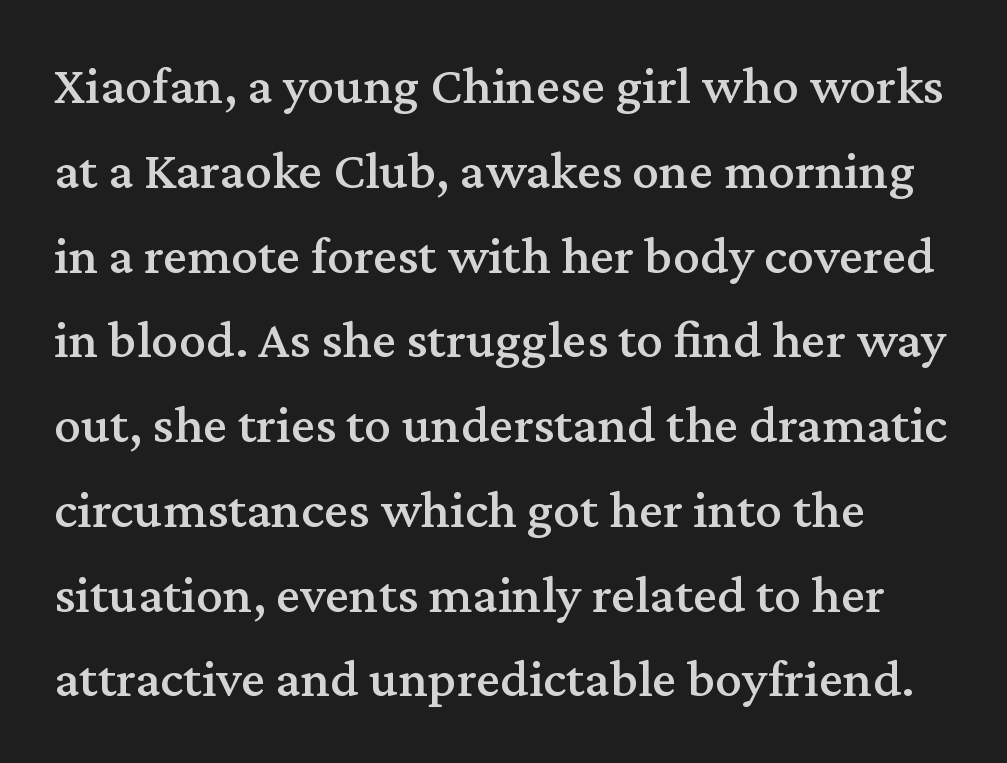
Q: Is the text italic (slanted)? A: No, it is upright.
Q: Is the typeface a serif or a sans-serif typeface? A: Serif.
Q: Is the text underlined? A: No.
Q: Is the spacing between letters normal or unusually wide? A: Normal.
Q: Is the spacing between lines tight, normal or loose? A: Normal.
Q: Width (condensed, normal, or wide)? A: Normal.
Q: Stroke contrast? A: Medium.
Q: x-height? A: Medium.
Q: Monospaced? A: No.
